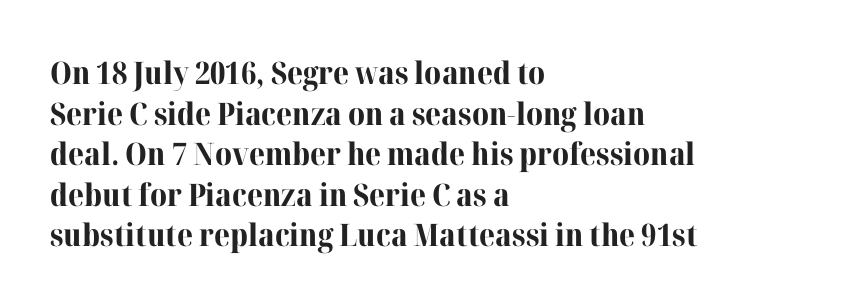
{"serif": "yes", "italic": "no", "bold": "yes", "weight": "bold", "width": "normal", "stroke_contrast": "high", "x_height": "medium", "monospaced": "no", "underline": "no", "align": "left", "line_spacing": "normal", "line_spacing_ratio": 1.31, "letter_spacing": "normal", "letter_spacing_em": 0.0, "glyph_px": 31}
